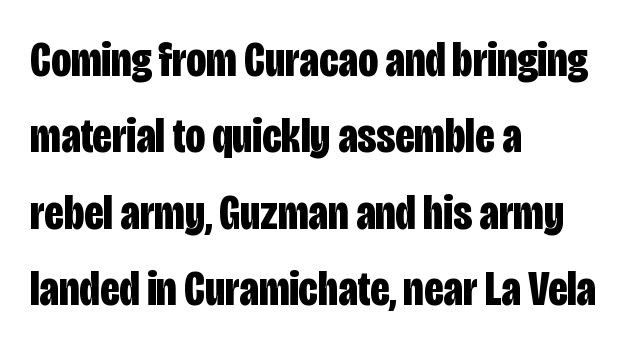
Q: Is the text bold? A: Yes.
Q: Is the text italic (slanted)? A: No, it is upright.
Q: Is the typeface a serif or a sans-serif typeface? A: Sans-serif.
Q: Is the text underlined? A: No.
Q: How is the paragraph aligned? A: Left-aligned.
Q: Is the spacing between letters normal or unusually wide? A: Normal.
Q: Is the spacing between lines tight, normal or loose? A: Normal.
Q: Width (condensed, normal, or wide)? A: Condensed.
Q: Stroke contrast? A: Low.
Q: x-height? A: Large.
Q: Monospaced? A: No.
